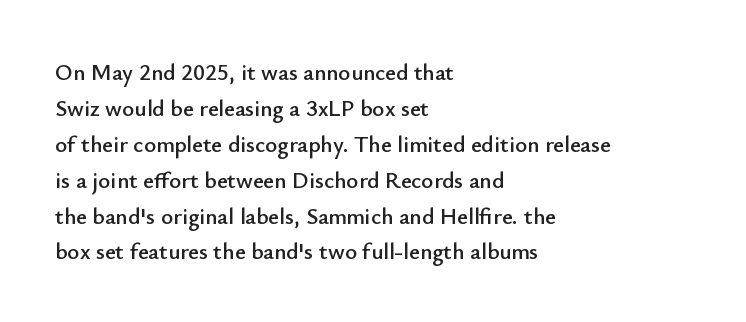
Q: Is the text italic (slanted)? A: No, it is upright.
Q: Is the text underlined? A: No.
Q: How is the paragraph aligned? A: Left-aligned.
Q: Is the spacing between letters normal or unusually wide? A: Normal.
Q: Is the spacing between lines tight, normal or loose? A: Normal.
